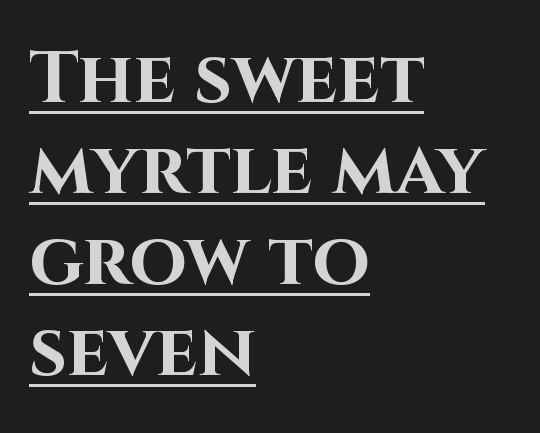
The image shows 74 px bold sans-serif type, upright; set left-aligned, line spacing 1.23x, normal letter spacing, underlined; high stroke contrast and a large x-height.
